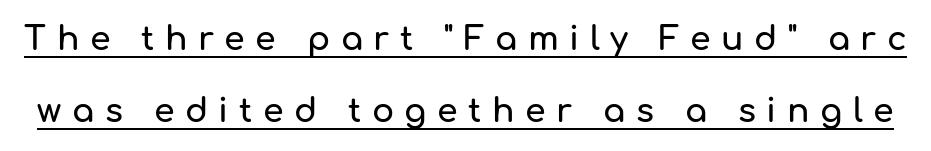
The image shows 33 px sans-serif type, upright; set loose line spacing (2.19x), unusually wide letter spacing (+0.32 em), underlined; low stroke contrast and a medium x-height.
